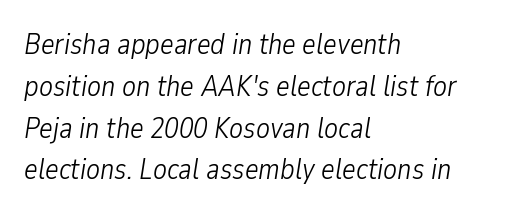
The rendering uses a moderate line-height, typical for paragraphs. Here the designer chose a conventional face with non-uniform glyph widths. Underlining? Definitely not there. These lines were composed using italics.
